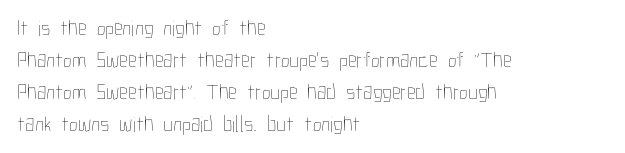
Q: Is the text bold? A: No.
Q: Is the text italic (slanted)? A: No, it is upright.
Q: Is the text underlined? A: No.
Q: How is the paragraph aligned? A: Left-aligned.
Q: Is the spacing between letters normal or unusually wide? A: Normal.
Q: Is the spacing between lines tight, normal or loose? A: Normal.
